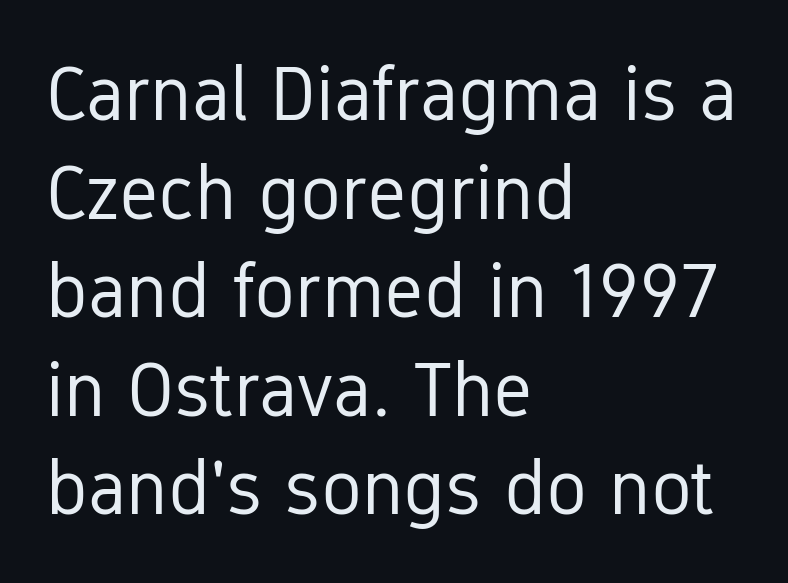
The image shows 77 px regular-weight, condensed sans-serif type, upright; set left-aligned, normal line spacing (1.28x), normal letter spacing, not underlined; low stroke contrast and a medium x-height.
